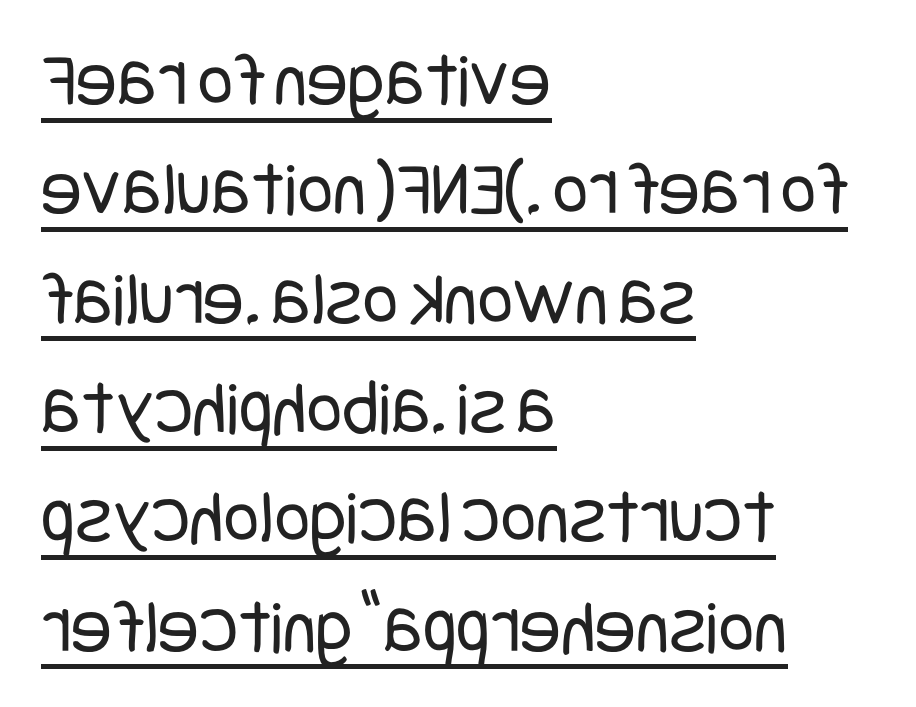
Q: Is the text bold? A: No.
Q: Is the text italic (slanted)? A: No, it is upright.
Q: Is the typeface a serif or a sans-serif typeface? A: Sans-serif.
Q: Is the text underlined? A: Yes.
Q: How is the paragraph aligned? A: Left-aligned.
Q: Is the spacing between letters normal or unusually wide? A: Normal.
Q: Is the spacing between lines tight, normal or loose? A: Normal.
Q: Width (condensed, normal, or wide)? A: Condensed.
Q: Stroke contrast? A: Low.
Q: x-height? A: Large.
